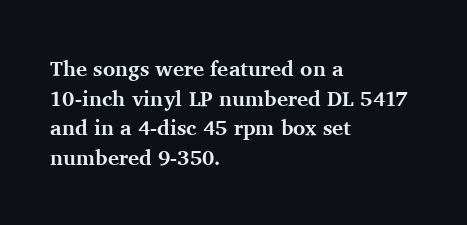
The vertical gap from one line to the next is medium. Beneath every word, the page is bare. Nothing unusual about the tracking: characters are spaced as the font intends. Its strokes are broad and dark, the hallmark of bold type. This sample uses an upright cut, with every glyph sitting square on the baseline. If you drew a ruler down the left edge, every line would touch it.
